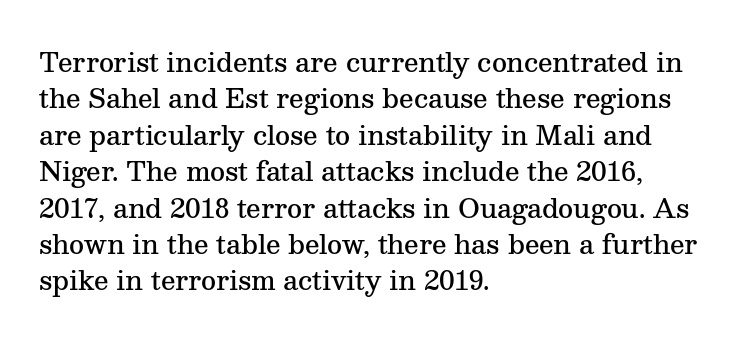
Each glyph is drawn with semibold strokes, heavier than normal yet not fully bold. Each word holds together tightly as a unit, with standard inter-letter gaps. These lines sit exactly where default settings would place them. Every row of glyphs begins at an identical x-position on the left.
